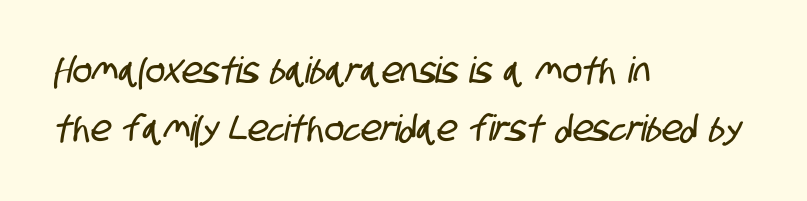
{"serif": "no", "width": "condensed", "stroke_contrast": "low", "x_height": "large", "monospaced": "no", "underline": "no", "align": "left", "line_spacing": "normal", "line_spacing_ratio": 1.6, "letter_spacing": "normal", "letter_spacing_em": 0.0, "glyph_px": 36}
